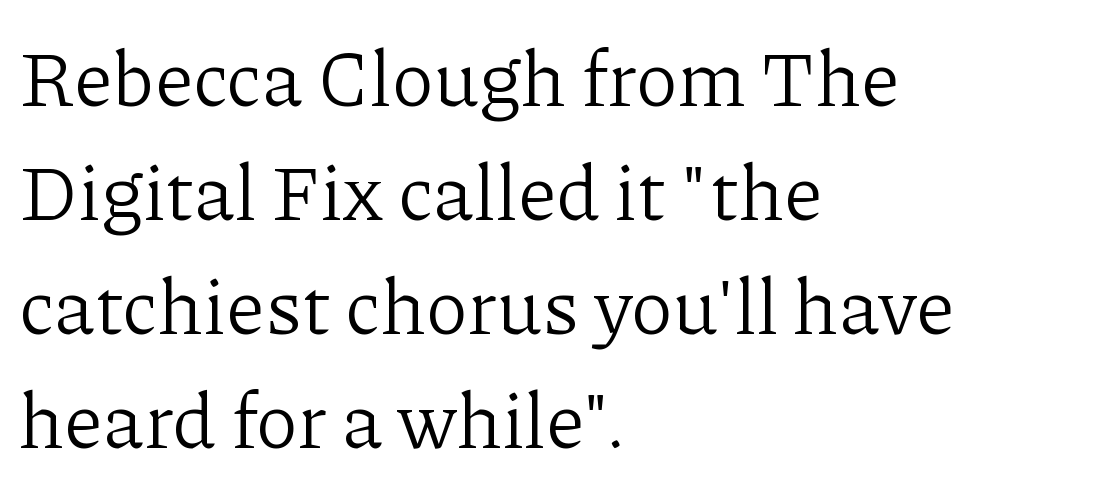
{"serif": "yes", "italic": "no", "bold": "no", "weight": "light", "width": "normal", "stroke_contrast": "low", "x_height": "medium", "monospaced": "no", "underline": "no", "align": "left", "line_spacing": "normal", "line_spacing_ratio": 1.46, "letter_spacing": "normal", "letter_spacing_em": 0.0, "glyph_px": 78}
